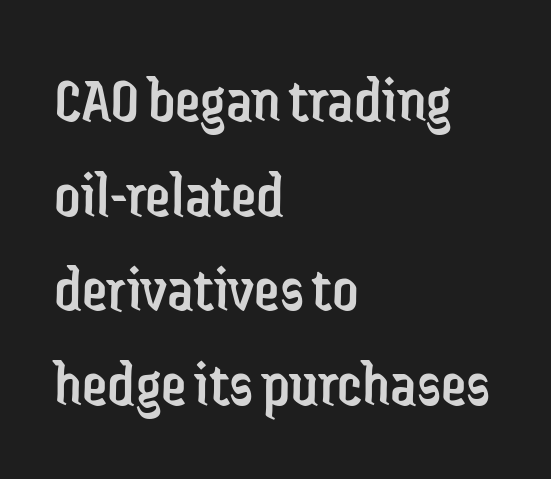
{"serif": "no", "italic": "no", "bold": "no", "weight": "regular", "width": "condensed", "stroke_contrast": "low", "x_height": "medium", "monospaced": "no", "underline": "no", "align": "left", "line_spacing": "normal", "line_spacing_ratio": 1.48, "letter_spacing": "normal", "letter_spacing_em": 0.0, "glyph_px": 64}
